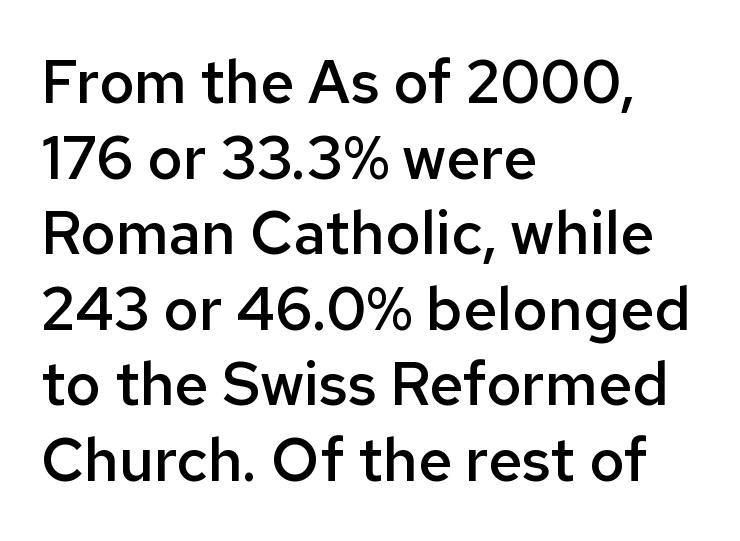
The image shows 60 px semibold sans-serif type, upright; set left-aligned, normal line spacing (1.26x), normal letter spacing, not underlined; low stroke contrast and a medium x-height.
